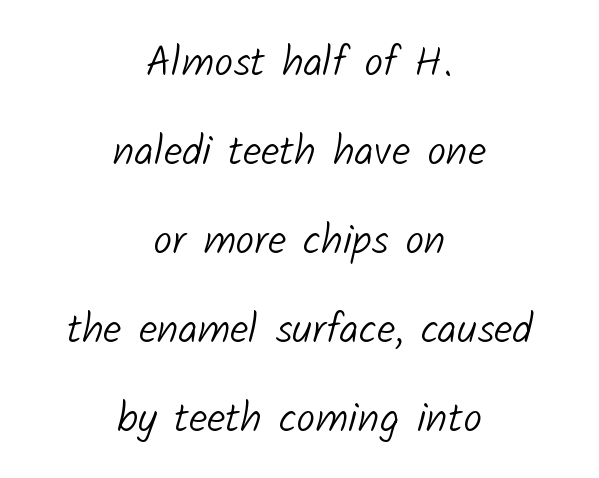
The image shows 42 px light sans-serif type; set centered, loose line spacing (2.12x), normal letter spacing, not underlined; low stroke contrast and a medium x-height.
